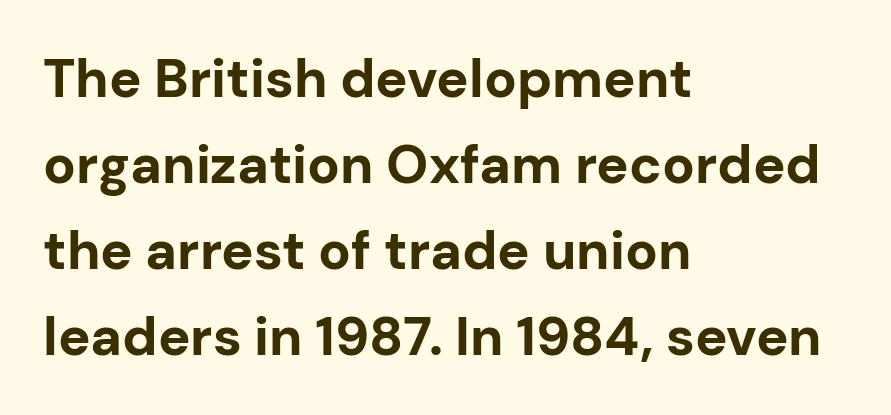
Q: Is the text bold? A: Yes.
Q: Is the text italic (slanted)? A: No, it is upright.
Q: Is the typeface a serif or a sans-serif typeface? A: Sans-serif.
Q: Is the text underlined? A: No.
Q: How is the paragraph aligned? A: Left-aligned.
Q: Is the spacing between letters normal or unusually wide? A: Normal.
Q: Is the spacing between lines tight, normal or loose? A: Normal.
Q: Width (condensed, normal, or wide)? A: Normal.
Q: Stroke contrast? A: Low.
Q: x-height? A: Medium.
Q: Monospaced? A: No.
